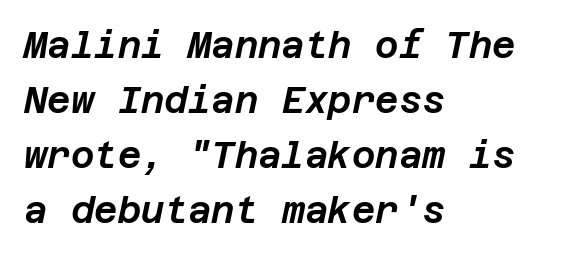
The image shows 36 px text type, italic (leaning right); set left-aligned, normal line spacing (1.53x), normal letter spacing, not underlined; low stroke contrast and a large x-height.
